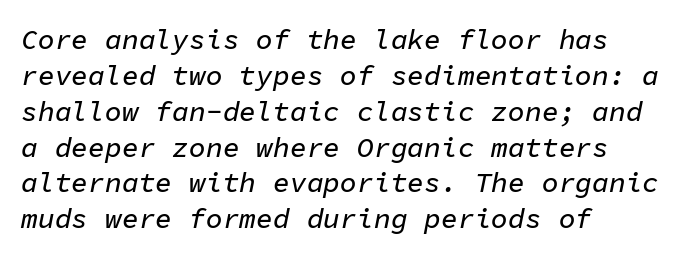
The image shows 28 px text type, italic (leaning right), monospaced; set left-aligned, normal line spacing (1.28x), normal letter spacing, not underlined; low stroke contrast and a medium x-height.
